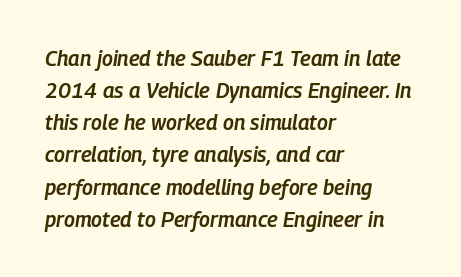
Q: Is the text bold? A: Semi-bold.
Q: Is the text italic (slanted)? A: Yes, it leans right by about 9 degrees.
Q: Is the text underlined? A: No.
Q: How is the paragraph aligned? A: Left-aligned.
Q: Is the spacing between letters normal or unusually wide? A: Normal.
Q: Is the spacing between lines tight, normal or loose? A: Normal.
